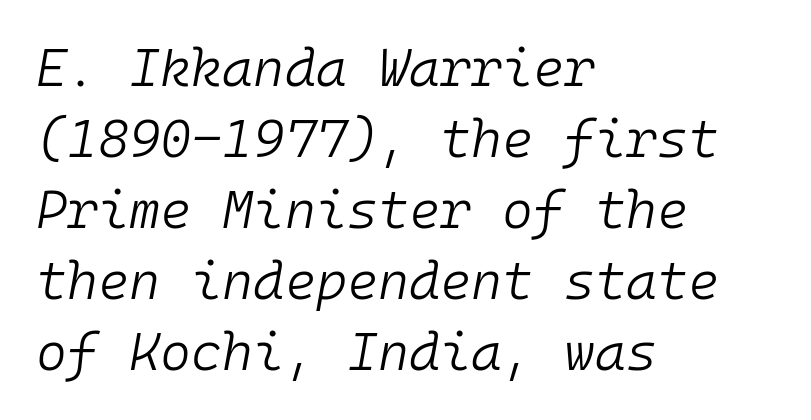
The image shows 53 px light type, italic (leaning right), monospaced; set left-aligned, normal line spacing (1.34x), normal letter spacing, not underlined; low stroke contrast and a medium x-height.
